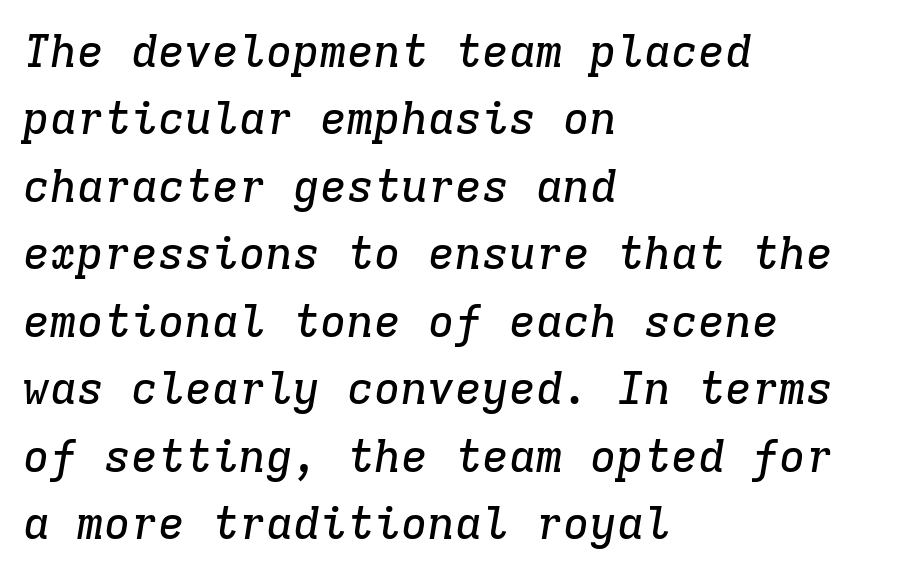
The image shows 45 px serif type, italic (leaning right), monospaced; set left-aligned, normal line spacing (1.5x), normal letter spacing, not underlined; low stroke contrast and a medium x-height.
